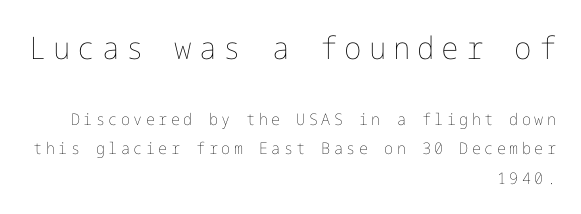
Visually, the top section dominates because its glyphs are scaled up. Weight: regular or lighter. When letters stand straight like this, we call the style roman or upright. One-word summary of the alignment: right. The letters are spread apart with noticeably loose tracking.
